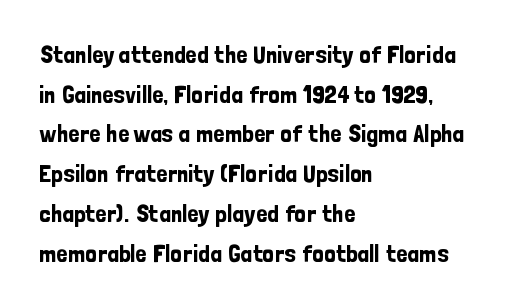
The image shows 25 px text type, upright; set left-aligned, normal line spacing (1.59x), normal letter spacing, not underlined.
